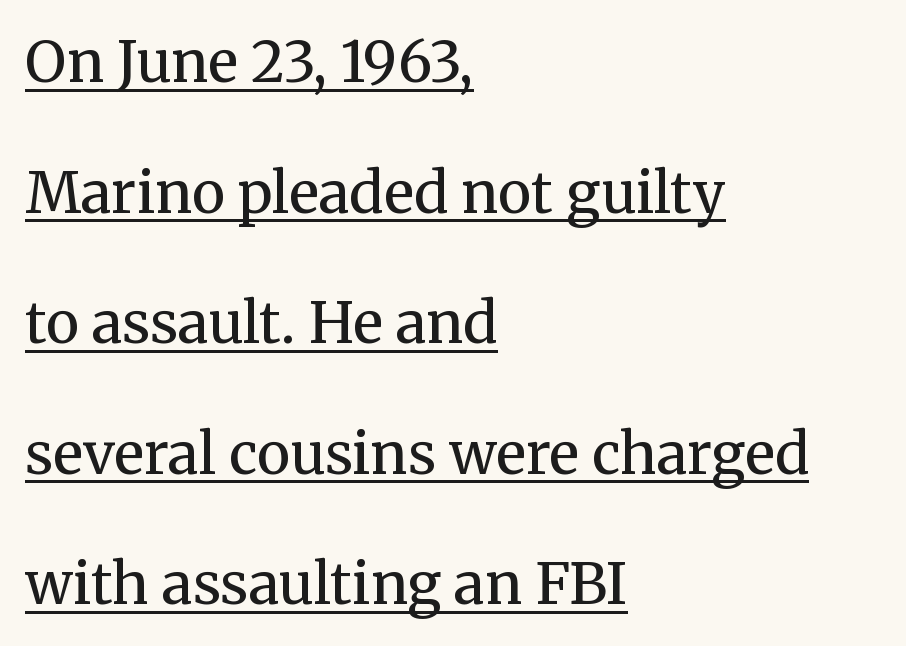
{"serif": "yes", "italic": "no", "bold": "no", "weight": "regular", "width": "normal", "stroke_contrast": "medium", "x_height": "medium", "monospaced": "no", "underline": "yes", "align": "left", "line_spacing": "loose", "line_spacing_ratio": 2.29, "letter_spacing": "normal", "letter_spacing_em": 0.0, "glyph_px": 57}
